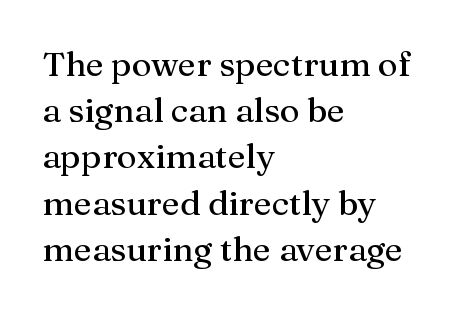
The image shows 34 px serif type, upright; set left-aligned, normal line spacing (1.36x), normal letter spacing, not underlined; medium stroke contrast and a medium x-height.
